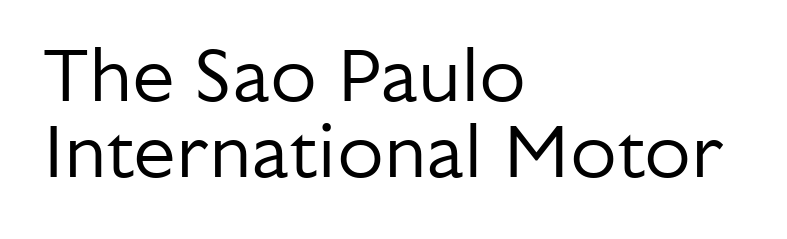
Q: Is the text bold? A: No.
Q: Is the text italic (slanted)? A: No, it is upright.
Q: Is the typeface a serif or a sans-serif typeface? A: Sans-serif.
Q: Is the text underlined? A: No.
Q: How is the paragraph aligned? A: Left-aligned.
Q: Is the spacing between letters normal or unusually wide? A: Normal.
Q: Is the spacing between lines tight, normal or loose? A: Tight.
Q: Width (condensed, normal, or wide)? A: Normal.
Q: Stroke contrast? A: Low.
Q: x-height? A: Medium.
Q: Monospaced? A: No.
